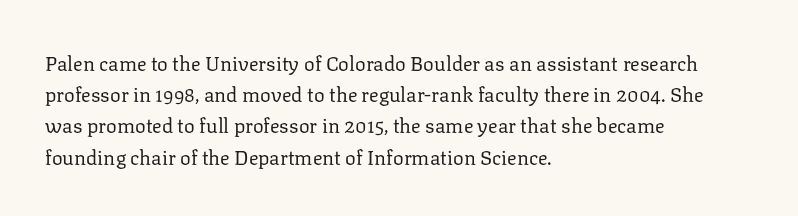
Between one letter and the next there's only the usual sliver of space. Letters rest on an invisible, unmarked baseline. Does the copy run flush right? No — it runs flush left. Nothing heavy about these letters — not bold at all.
